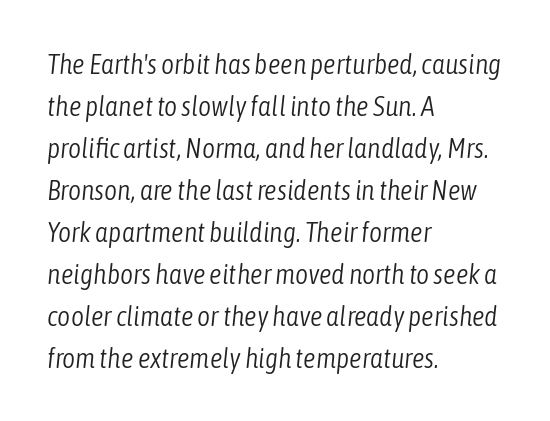
{"italic": "yes", "lean": "right", "slant_degrees": 6, "bold": "no", "weight": "light", "width": "condensed", "stroke_contrast": "low", "x_height": "medium", "monospaced": "no", "underline": "no", "align": "left", "line_spacing": "normal", "line_spacing_ratio": 1.5, "letter_spacing": "normal", "letter_spacing_em": 0.0, "glyph_px": 28}
